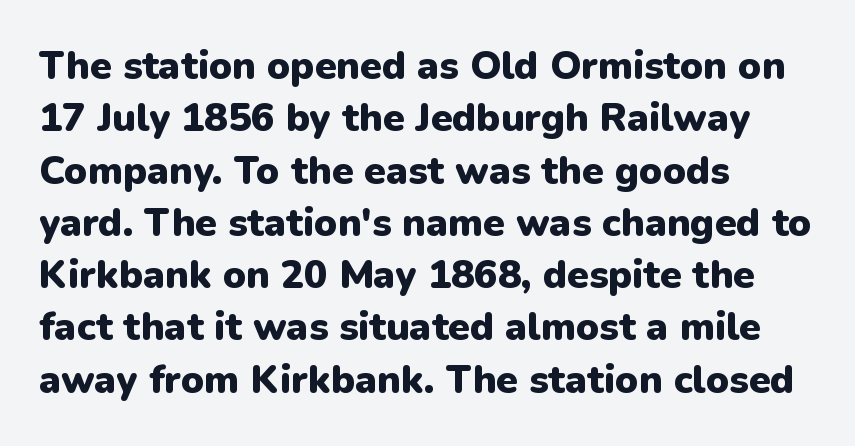
Q: Is the text bold? A: Yes.
Q: Is the text italic (slanted)? A: No, it is upright.
Q: Is the typeface a serif or a sans-serif typeface? A: Sans-serif.
Q: Is the text underlined? A: No.
Q: How is the paragraph aligned? A: Left-aligned.
Q: Is the spacing between letters normal or unusually wide? A: Normal.
Q: Is the spacing between lines tight, normal or loose? A: Normal.
Q: Width (condensed, normal, or wide)? A: Normal.
Q: Stroke contrast? A: Low.
Q: x-height? A: Medium.
Q: Monospaced? A: No.
